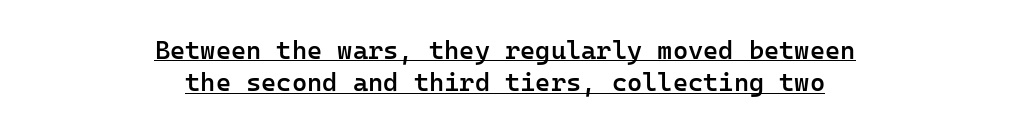
The image shows 26 px text type, upright; set centered, normal line spacing (1.25x), normal letter spacing, underlined.
